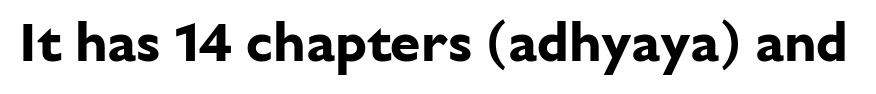
Q: Is the text bold? A: Yes.
Q: Is the text italic (slanted)? A: No, it is upright.
Q: Is the typeface a serif or a sans-serif typeface? A: Sans-serif.
Q: Is the text underlined? A: No.
Q: Is the spacing between letters normal or unusually wide? A: Normal.
Q: Width (condensed, normal, or wide)? A: Normal.
Q: Stroke contrast? A: Low.
Q: x-height? A: Medium.
Q: Monospaced? A: No.
